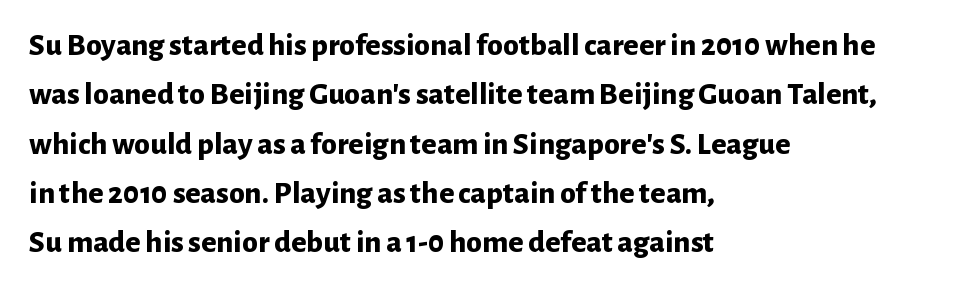
{"serif": "no", "italic": "no", "bold": "yes", "weight": "bold", "width": "normal", "stroke_contrast": "low", "x_height": "medium", "monospaced": "no", "underline": "no", "align": "left", "line_spacing": "normal", "line_spacing_ratio": 1.54, "letter_spacing": "normal", "letter_spacing_em": 0.0, "glyph_px": 32}
